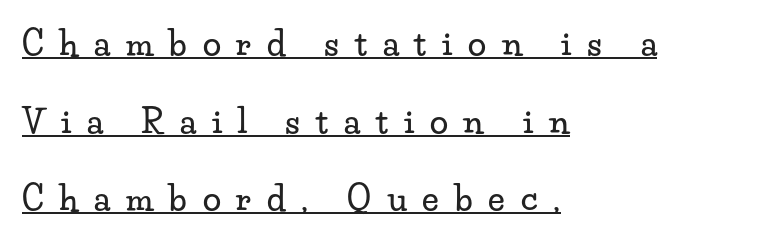
The image shows 33 px wide serif type, upright; set left-aligned, loose line spacing (2.35x), unusually wide letter spacing (+0.48 em), underlined; low stroke contrast and a small x-height.
